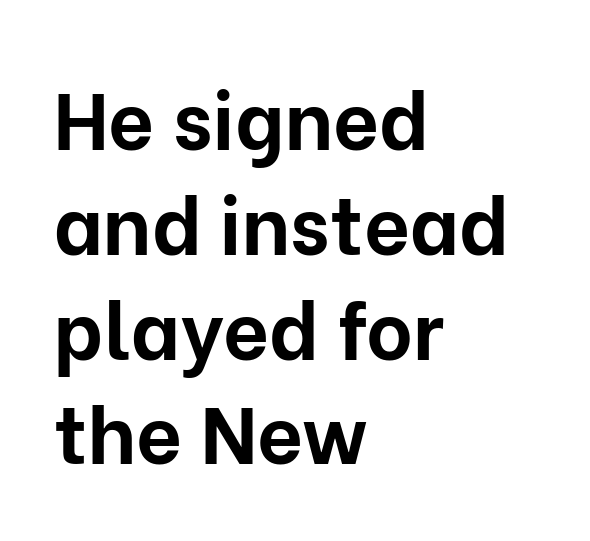
Q: Is the text bold? A: Yes.
Q: Is the text italic (slanted)? A: No, it is upright.
Q: Is the typeface a serif or a sans-serif typeface? A: Sans-serif.
Q: Is the text underlined? A: No.
Q: How is the paragraph aligned? A: Left-aligned.
Q: Is the spacing between letters normal or unusually wide? A: Normal.
Q: Is the spacing between lines tight, normal or loose? A: Normal.
Q: Width (condensed, normal, or wide)? A: Normal.
Q: Stroke contrast? A: Low.
Q: x-height? A: Medium.
Q: Monospaced? A: No.
